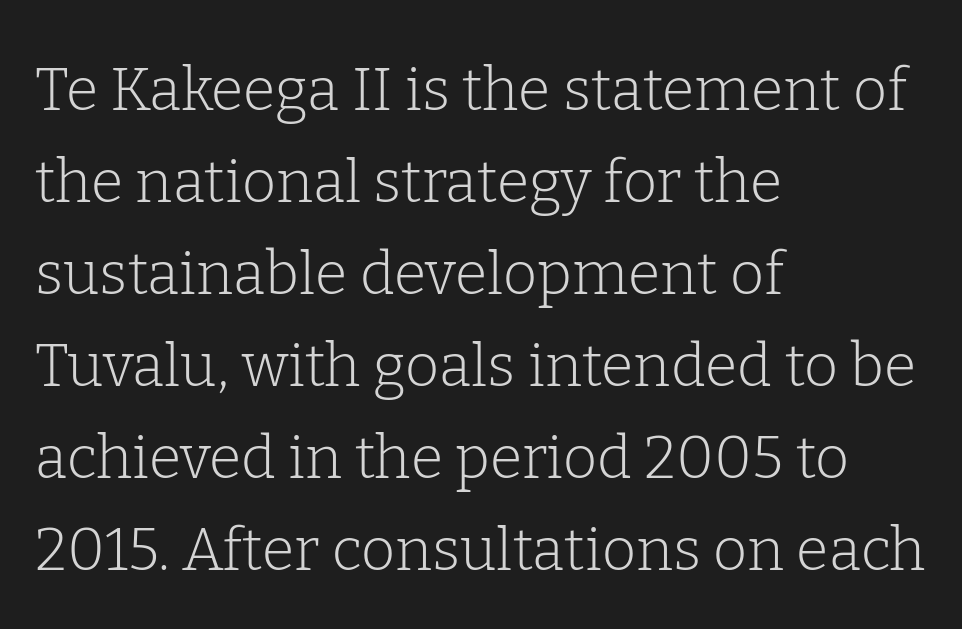
Q: Is the text bold? A: No.
Q: Is the text italic (slanted)? A: No, it is upright.
Q: Is the typeface a serif or a sans-serif typeface? A: Serif.
Q: Is the text underlined? A: No.
Q: How is the paragraph aligned? A: Left-aligned.
Q: Is the spacing between letters normal or unusually wide? A: Normal.
Q: Is the spacing between lines tight, normal or loose? A: Normal.
Q: Width (condensed, normal, or wide)? A: Normal.
Q: Stroke contrast? A: Low.
Q: x-height? A: Medium.
Q: Monospaced? A: No.
